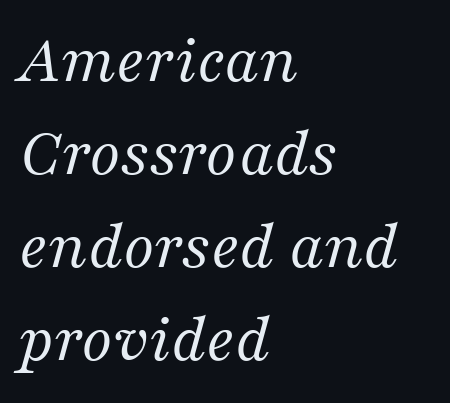
You can tell it's italic because the verticals aren't actually vertical. Short note: letters normally spaced. The text block is weighted toward the left margin, trailing off unevenly rightward. No extra ink here — the face is not bold. Type without underlining.
